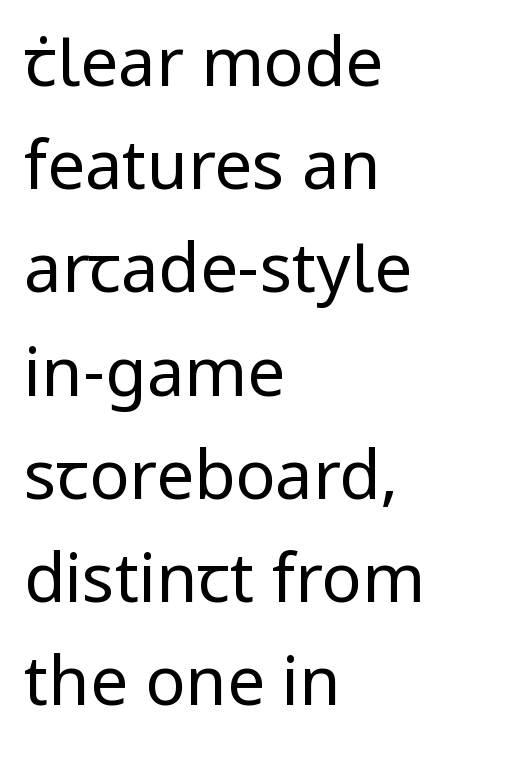
Q: Is the text bold? A: No.
Q: Is the text italic (slanted)? A: No, it is upright.
Q: Is the typeface a serif or a sans-serif typeface? A: Sans-serif.
Q: Is the text underlined? A: No.
Q: How is the paragraph aligned? A: Left-aligned.
Q: Is the spacing between letters normal or unusually wide? A: Normal.
Q: Is the spacing between lines tight, normal or loose? A: Normal.
Q: Width (condensed, normal, or wide)? A: Normal.
Q: Stroke contrast? A: Low.
Q: x-height? A: Medium.
Q: Monospaced? A: No.
